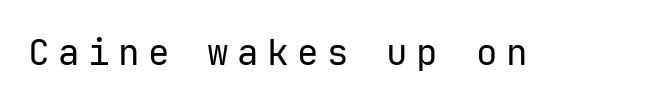
{"serif": "no", "italic": "no", "bold": "no", "weight": "regular", "width": "normal", "stroke_contrast": "low", "x_height": "medium", "monospaced": "yes", "underline": "no", "letter_spacing": "wide", "letter_spacing_em": 0.23, "glyph_px": 36}
